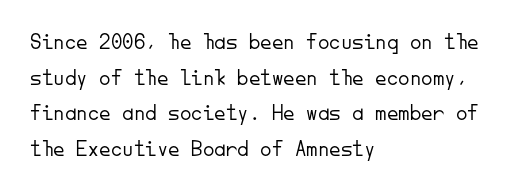
The image shows 23 px text type, upright; set left-aligned, normal line spacing (1.55x), normal letter spacing, not underlined.
